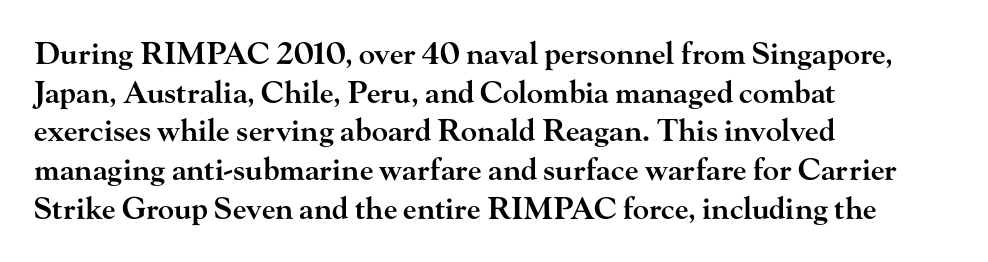
Q: Is the text bold? A: Semi-bold.
Q: Is the text italic (slanted)? A: No, it is upright.
Q: Is the typeface a serif or a sans-serif typeface? A: Serif.
Q: Is the text underlined? A: No.
Q: How is the paragraph aligned? A: Left-aligned.
Q: Is the spacing between letters normal or unusually wide? A: Normal.
Q: Is the spacing between lines tight, normal or loose? A: Normal.
Q: Width (condensed, normal, or wide)? A: Wide.
Q: Stroke contrast? A: High.
Q: x-height? A: Small.
Q: Monospaced? A: No.
